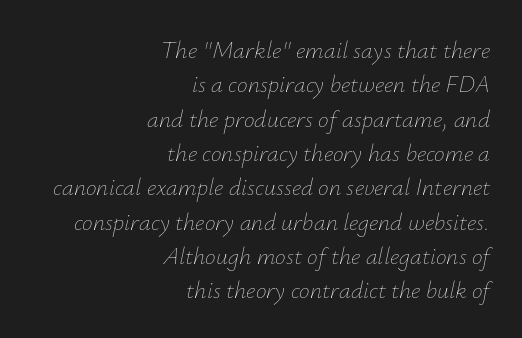
The glyphs look as if they've been sheared to an angle. Compared with a flush-left layout, this one pins lines to the opposite, right side. Caption: standard tracking, unaltered. The weight would be labelled regular, book, light, or lighter still. The area under the type is left untouched. Notice how descenders clear the ascenders below comfortably — that's standard leading.
